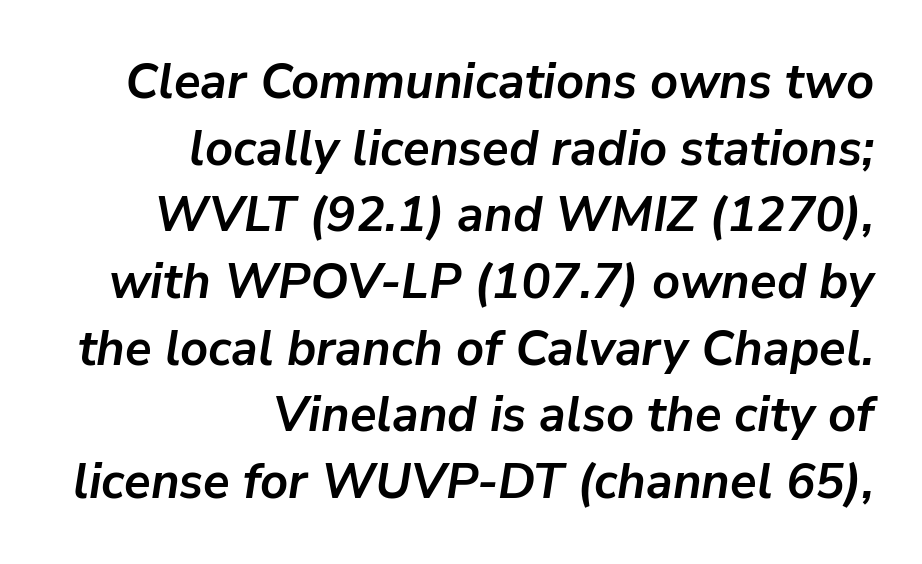
The image shows 49 px semibold type, italic (leaning right); set right-aligned, normal line spacing (1.36x), normal letter spacing, not underlined; low stroke contrast and a medium x-height.
